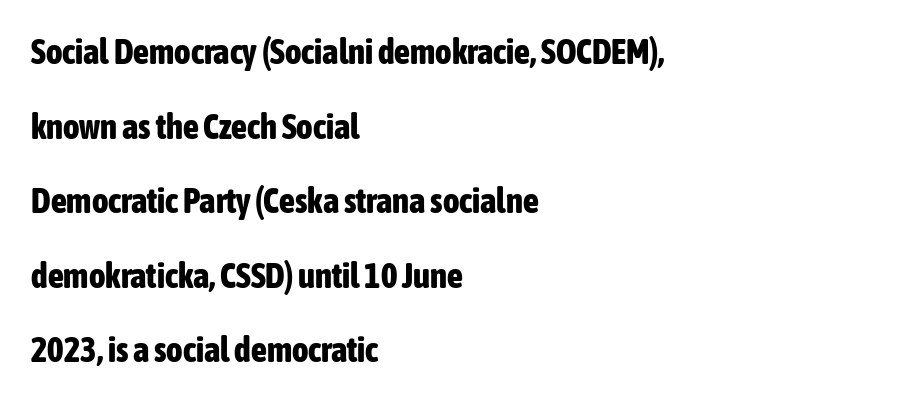
This sample uses a sans-serif face. The rendering anchors every line to the left-hand side. Every character sits straight up, as roman type does. This sample has the flowing, uneven cadence of proportional lettering.
